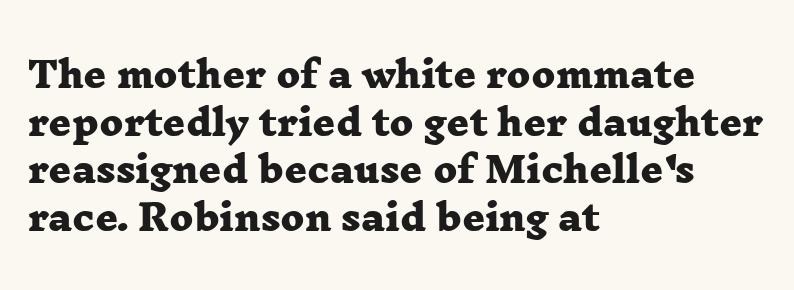
The zone under the glyphs is completely vacant. Words appear dense and cohesive because spacing is normal. I'd describe the lettering as bold — thick and assertive. This sample uses a serif face. Note the varied advance widths — an 'i' is clearly narrower than an 'm'. Caption: multi-line text, flush left, ragged right.
